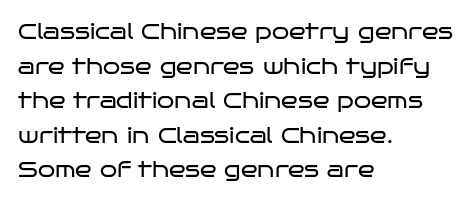
Q: Is the text bold? A: No.
Q: Is the text italic (slanted)? A: No, it is upright.
Q: Is the text underlined? A: No.
Q: How is the paragraph aligned? A: Left-aligned.
Q: Is the spacing between letters normal or unusually wide? A: Normal.
Q: Is the spacing between lines tight, normal or loose? A: Normal.
